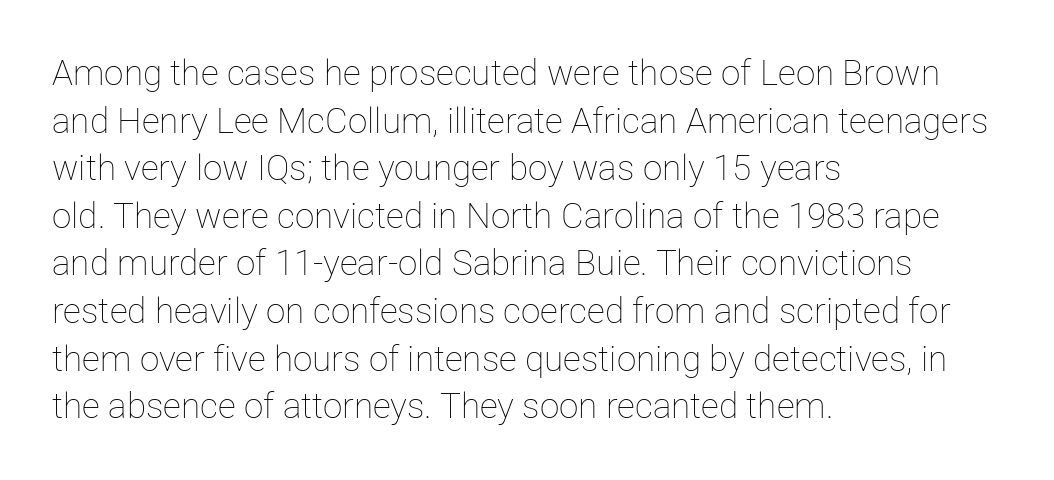
Q: Is the text bold? A: No.
Q: Is the text italic (slanted)? A: No, it is upright.
Q: Is the text underlined? A: No.
Q: How is the paragraph aligned? A: Left-aligned.
Q: Is the spacing between letters normal or unusually wide? A: Normal.
Q: Is the spacing between lines tight, normal or loose? A: Normal.
Q: Width (condensed, normal, or wide)? A: Normal.
Q: Stroke contrast? A: Low.
Q: x-height? A: Medium.
Q: Monospaced? A: No.
